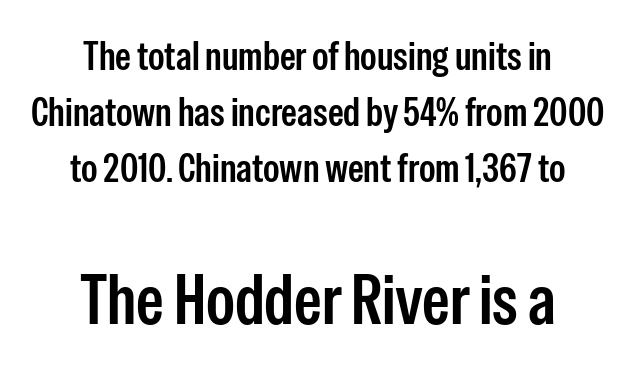
Think of a printed novel: that variable character pitch is what you see here. Stroke terminals: plain, sans-serif. Observe the ordinary spacing: letters are neighbours, not strangers. Vertical spacing — default. The composition opens small and finishes big. Unmarked baselines from the first word to the last.
